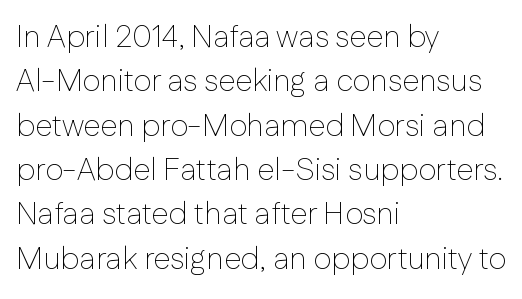
The image shows 31 px thin sans-serif type, upright; set left-aligned, normal line spacing (1.43x), normal letter spacing, not underlined; low stroke contrast and a medium x-height.
